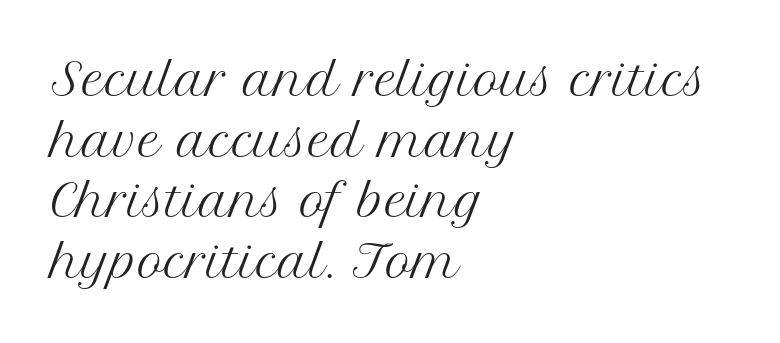
The image shows 44 px regular-weight serif type; set left-aligned, normal line spacing (1.38x), normal letter spacing, not underlined; medium stroke contrast and a medium x-height.
